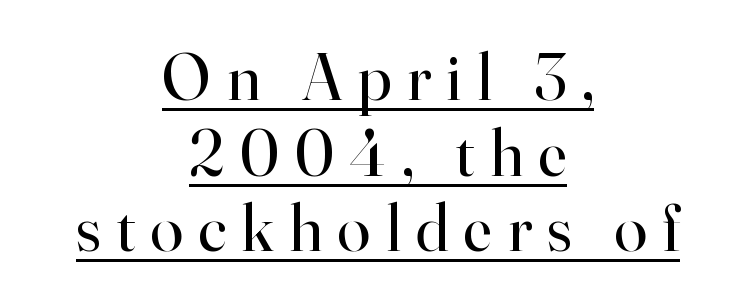
Q: Is the text bold? A: No.
Q: Is the text italic (slanted)? A: No, it is upright.
Q: Is the typeface a serif or a sans-serif typeface? A: Serif.
Q: Is the text underlined? A: Yes.
Q: How is the paragraph aligned? A: Centered.
Q: Is the spacing between letters normal or unusually wide? A: Unusually wide.
Q: Is the spacing between lines tight, normal or loose? A: Tight.
Q: Width (condensed, normal, or wide)? A: Normal.
Q: Stroke contrast? A: High.
Q: x-height? A: Small.
Q: Monospaced? A: No.
